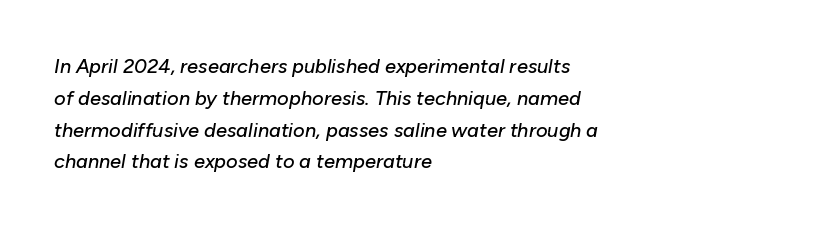
Anything drawn beneath the words? Only blank space. Does the copy run flush right? No — it runs flush left. Each word holds together tightly as a unit, with standard inter-letter gaps. The leading is moderate, giving the passage an even texture. Notice how the stems are inclined rather than vertical — that's the hallmark of italics.
